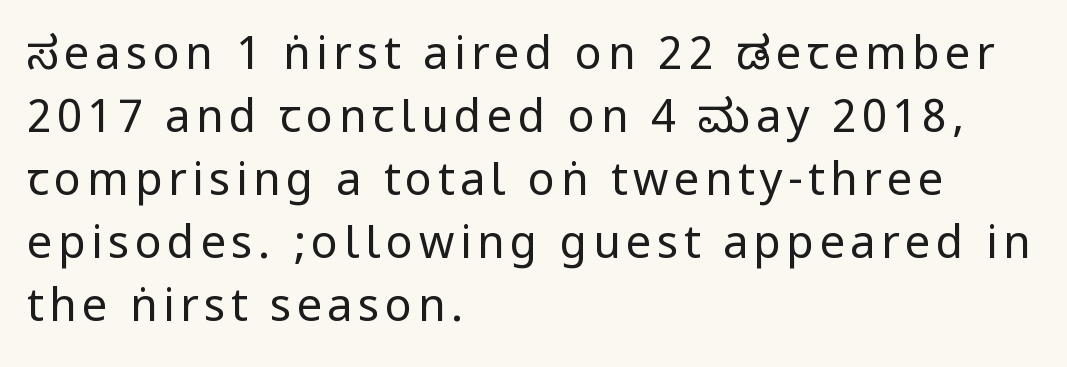
The image shows 45 px regular-weight, condensed sans-serif type, upright; set left-aligned, normal line spacing (1.4x), not underlined; low stroke contrast.
